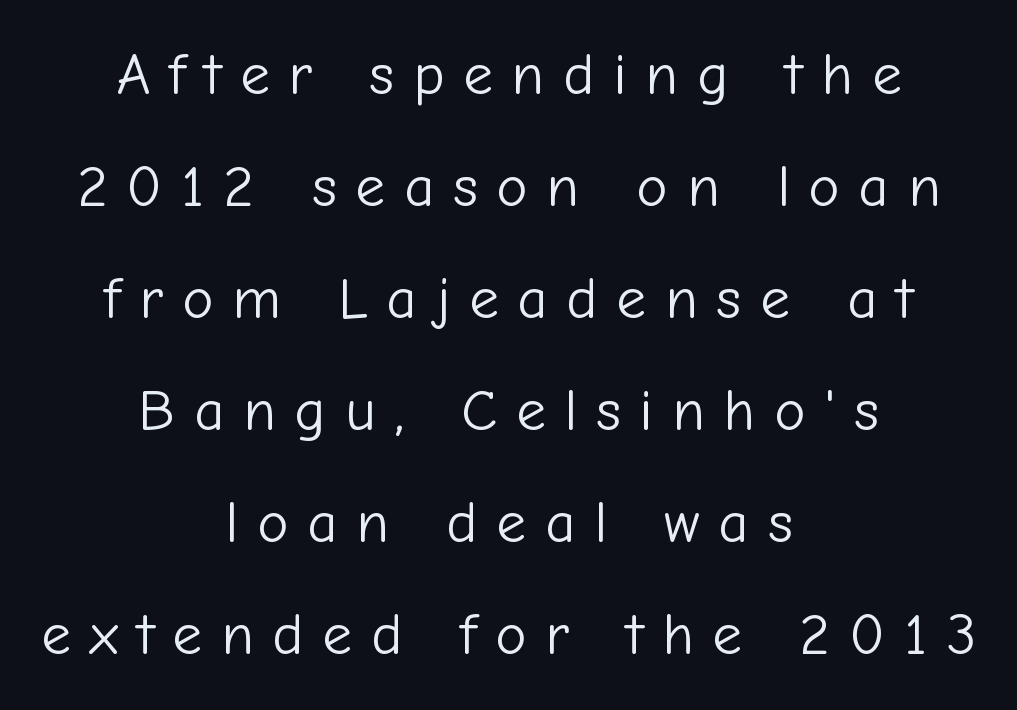
The image shows 59 px light sans-serif type, upright; set centered, loose line spacing (1.9x), unusually wide letter spacing (+0.32 em), not underlined; low stroke contrast and a medium x-height.
